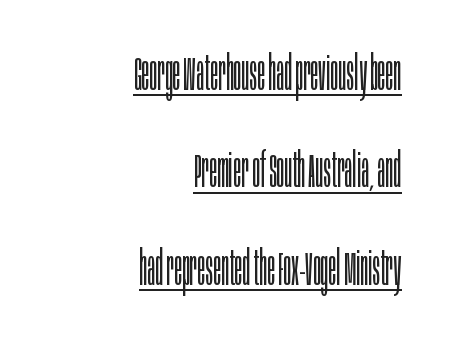
The image shows 48 px light, condensed sans-serif type, upright; set right-aligned, loose line spacing (2.03x), normal letter spacing, underlined; low stroke contrast and a large x-height.
